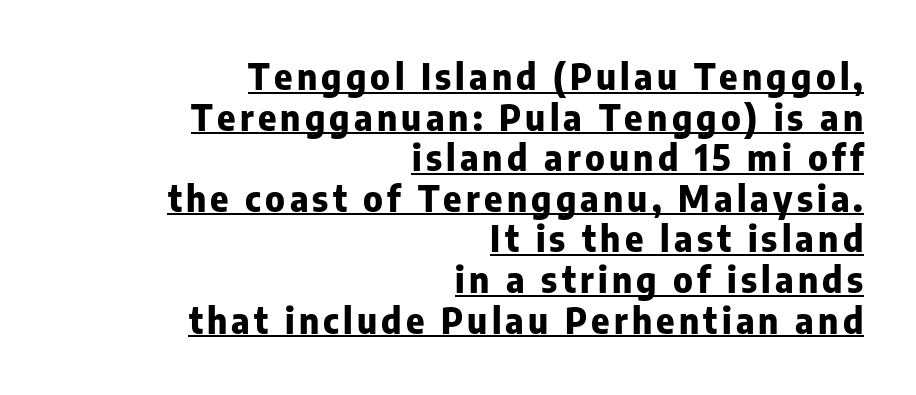
Q: Is the text bold? A: Yes.
Q: Is the text italic (slanted)? A: No, it is upright.
Q: Is the typeface a serif or a sans-serif typeface? A: Sans-serif.
Q: Is the text underlined? A: Yes.
Q: How is the paragraph aligned? A: Right-aligned.
Q: Width (condensed, normal, or wide)? A: Normal.
Q: Stroke contrast? A: Low.
Q: x-height? A: Medium.
Q: Monospaced? A: No.
